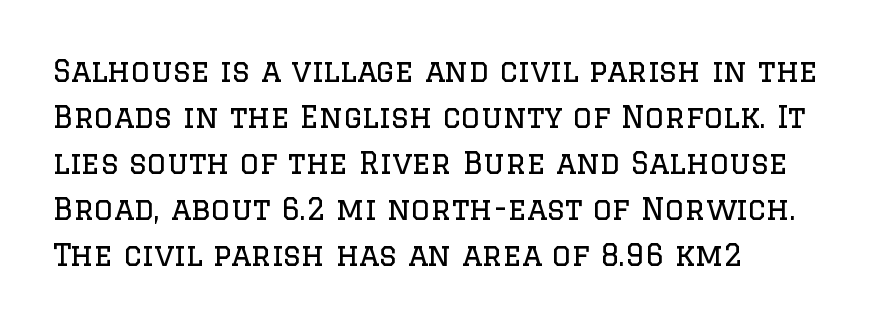
{"serif": "yes", "italic": "no", "bold": "no", "weight": "regular", "width": "normal", "stroke_contrast": "low", "x_height": "large", "monospaced": "no", "underline": "no", "align": "left", "line_spacing": "normal", "line_spacing_ratio": 1.53, "letter_spacing": "normal", "letter_spacing_em": 0.0, "glyph_px": 30}
